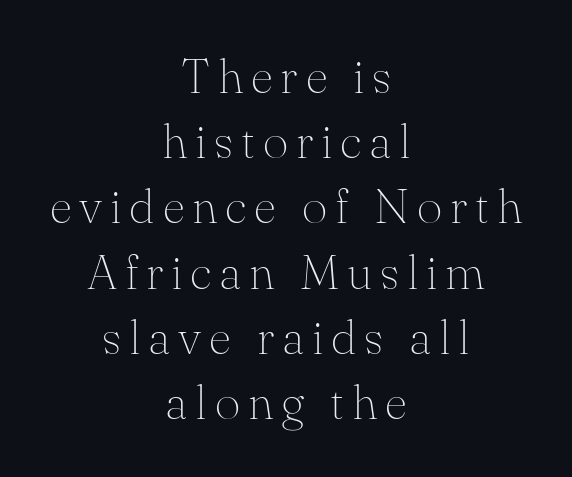
The image shows 49 px thin serif type, upright; set centered, normal line spacing (1.33x), not underlined; medium stroke contrast and a small x-height.
